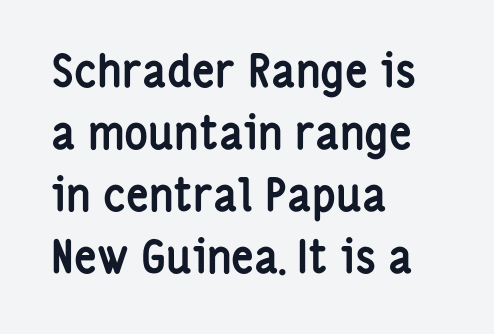
The lettering stays uniformly vertical, giving the passage a roman look. Vertical spacing — default. The words here are not underlined. In terms of letterspacing, this is plain default setting. Alignment: flush left. Examine the stroke ends and you'll find no serifs.
